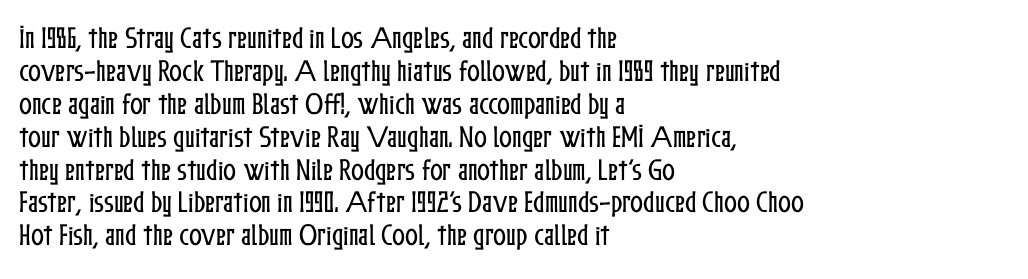
The image shows 24 px text type, upright; set left-aligned, normal line spacing (1.37x), normal letter spacing, not underlined.
